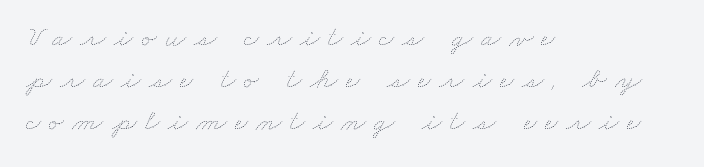
Q: Is the text bold? A: No.
Q: Is the text underlined? A: No.
Q: How is the paragraph aligned? A: Left-aligned.
Q: Is the spacing between letters normal or unusually wide? A: Unusually wide.
Q: Is the spacing between lines tight, normal or loose? A: Normal.
Q: Width (condensed, normal, or wide)? A: Wide.
Q: Stroke contrast? A: Low.
Q: x-height? A: Small.
Q: Monospaced? A: No.
